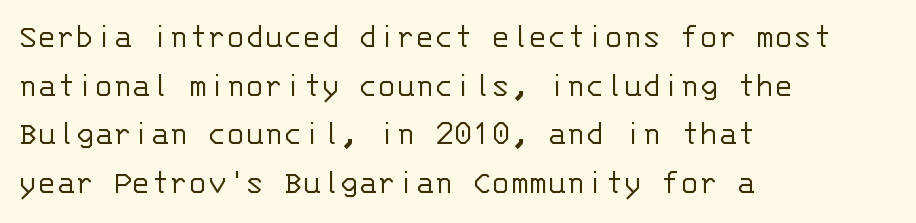
Q: Is the text bold? A: No.
Q: Is the text italic (slanted)? A: No, it is upright.
Q: Is the typeface a serif or a sans-serif typeface? A: Sans-serif.
Q: Is the text underlined? A: No.
Q: How is the paragraph aligned? A: Left-aligned.
Q: Is the spacing between letters normal or unusually wide? A: Normal.
Q: Is the spacing between lines tight, normal or loose? A: Normal.
Q: Width (condensed, normal, or wide)? A: Normal.
Q: Stroke contrast? A: Low.
Q: x-height? A: Large.
Q: Monospaced? A: Yes.
